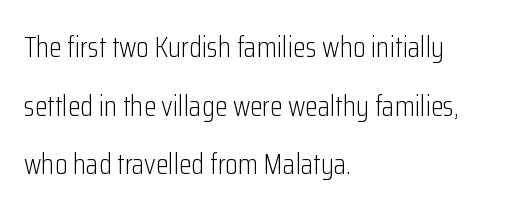
The specimen omits any rule beneath the text block's lines. The vertical gap from one line to the next is large. Layout note: lines flush left. The axis of the letterforms is exactly vertical. The passage shown is typeset with a sans-serif family. No extra ink here — the face is not bold.
